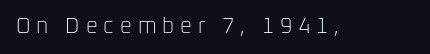
The specimen reads as upright at a glance. The baseline area is clear. No heavy texture on the line: the type isn't bold. The tracking jumps out immediately: characters are airy and widely separated.
